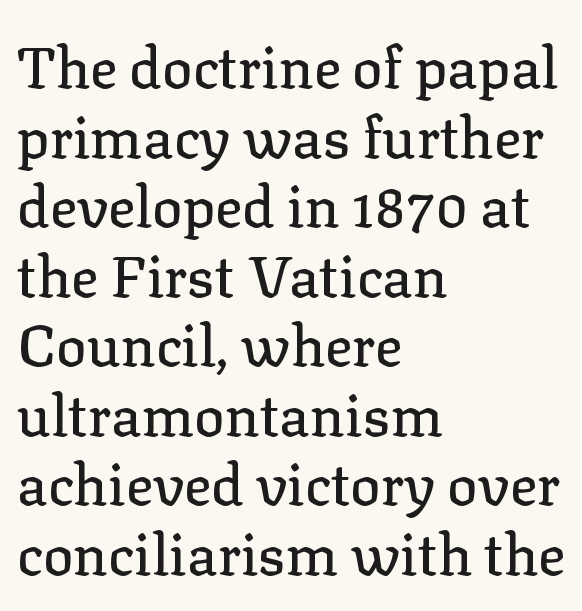
The rendering shows small feet on the letterforms — a serif design. The string is rendered with underlining switched off. The tracking reads as untouched default to a designer's eye. A typesetter would call this proportional, since set widths differ per character.
